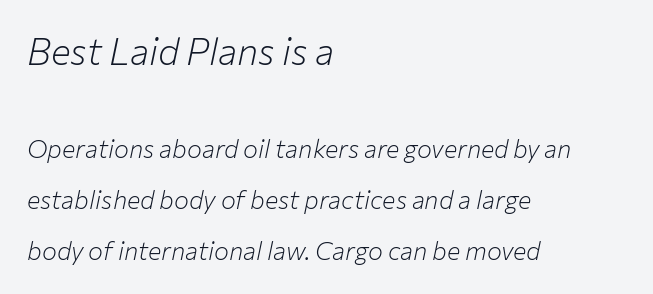
The designer gave the opening block more size than the closing block. The space beneath each line is pristine and unruled. Note the varied advance widths — an 'i' is clearly narrower than an 'm'. This block would shrink considerably if given ordinary leading; it's expanded now. Is the stroke heavy? The answer is a plain regular-or-lighter. The rendering keeps characters at their native spacing.
